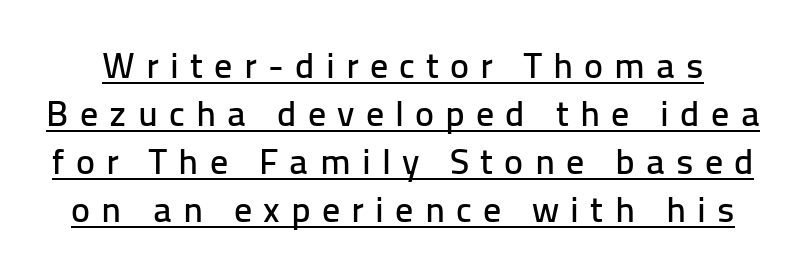
The image shows 36 px sans-serif type, upright; set normal line spacing (1.33x), unusually wide letter spacing (+0.31 em), underlined; low stroke contrast and a medium x-height.
